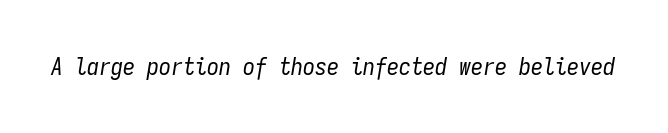
The image shows 24 px text type, italic (leaning right); set normal letter spacing, not underlined.
